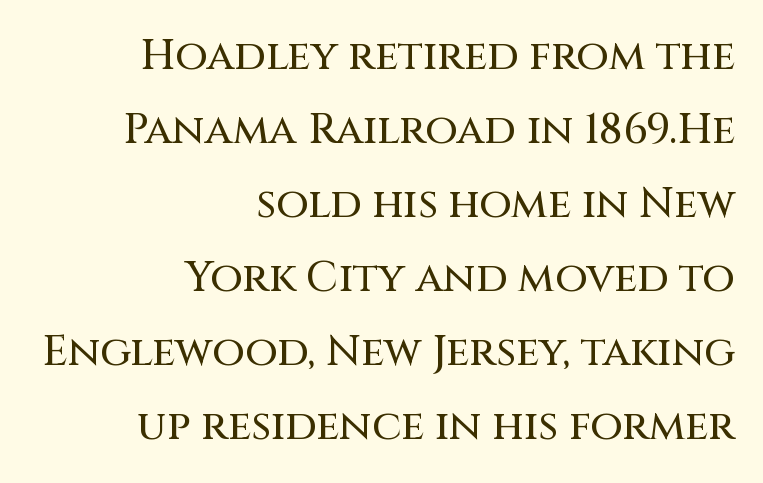
Q: Is the text italic (slanted)? A: No, it is upright.
Q: Is the typeface a serif or a sans-serif typeface? A: Sans-serif.
Q: Is the text underlined? A: No.
Q: How is the paragraph aligned? A: Right-aligned.
Q: Is the spacing between letters normal or unusually wide? A: Normal.
Q: Width (condensed, normal, or wide)? A: Normal.
Q: Stroke contrast? A: Medium.
Q: x-height? A: Large.
Q: Monospaced? A: No.
